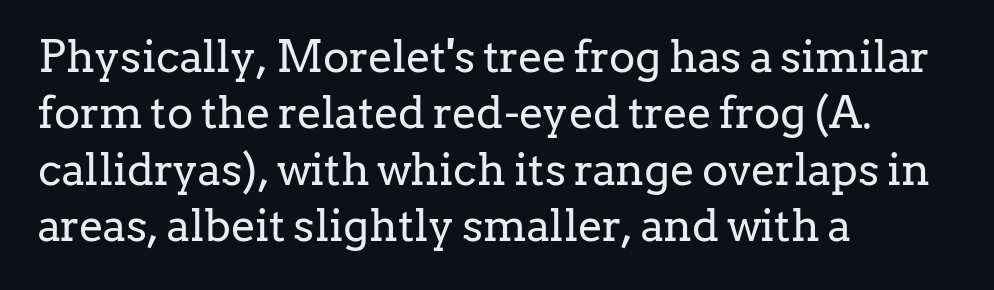
The image shows 44 px regular-weight serif type, upright; set left-aligned, normal line spacing (1.28x), normal letter spacing, not underlined; low stroke contrast and a medium x-height.
